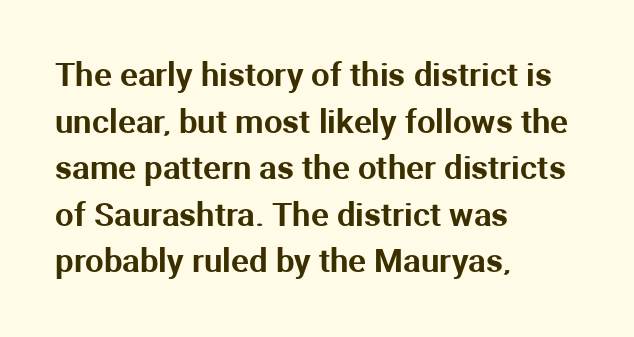
{"serif": "no", "italic": "no", "width": "normal", "stroke_contrast": "medium", "x_height": "medium", "monospaced": "no", "underline": "no", "align": "left", "line_spacing": "normal", "line_spacing_ratio": 1.41, "letter_spacing": "normal", "letter_spacing_em": 0.0, "glyph_px": 33}
